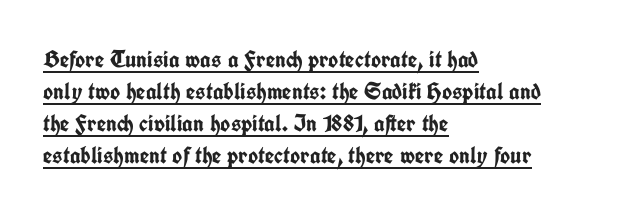
{"italic": "no", "bold": "yes", "underline": "yes", "align": "left", "line_spacing": "normal", "line_spacing_ratio": 1.34, "letter_spacing": "normal", "letter_spacing_em": 0.0, "glyph_px": 24}
